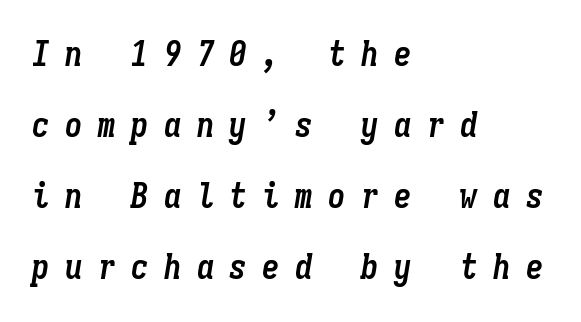
Letters rest on an invisible, unmarked baseline. Set as a true bold cut, around the 700 mark. The rendering inserts visible extra space after every character. Each line starts at the same left margin while the right side varies.
